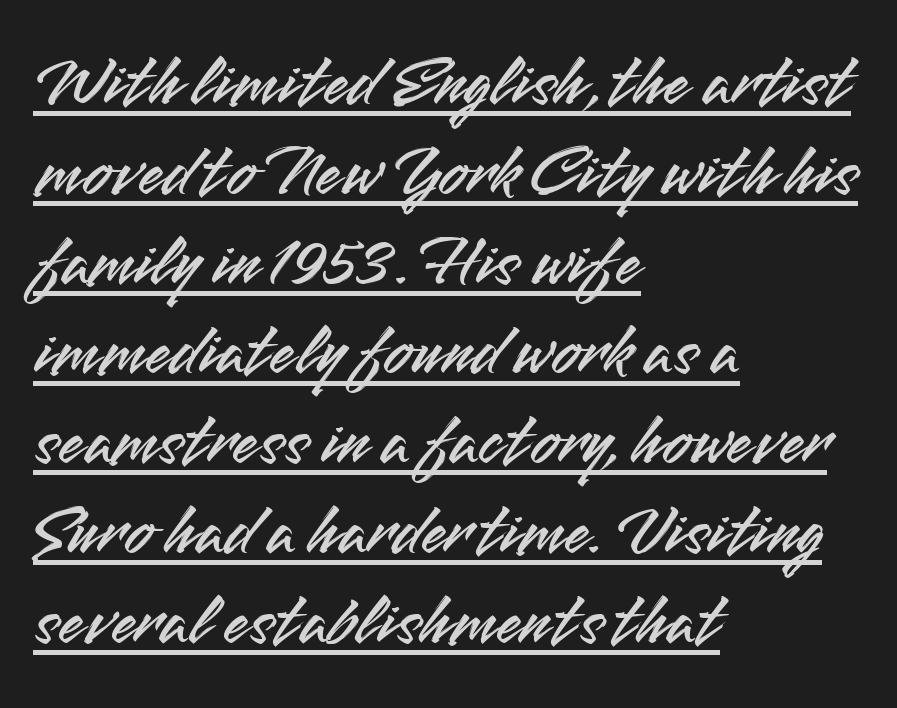
You could call the tracking neutral — neither tight nor loose. Horizontal alignment here is leftward, the default for most running prose. The glyphs in this specimen are sans serif. Each letter keeps its own natural width here, so spacing adapts to shape. Every word sits above its own underline.
